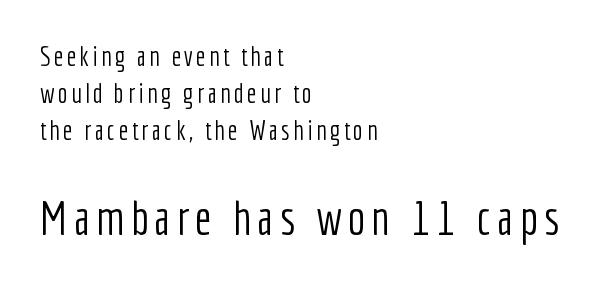
{"serif": "no", "italic": "no", "bold": "no", "weight": "light", "width": "condensed", "stroke_contrast": "low", "x_height": "medium", "monospaced": "no", "underline": "no", "align": "left", "line_spacing": "normal", "line_spacing_ratio": 1.37, "larger_block": "second", "size_ratio": 1.78, "glyph_px": 48}
